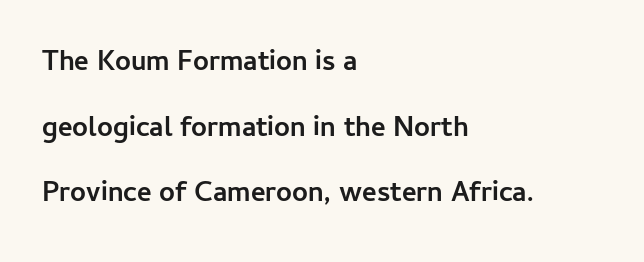
{"serif": "no", "italic": "no", "bold": "yes", "weight": "semibold", "width": "normal", "stroke_contrast": "low", "x_height": "medium", "monospaced": "no", "underline": "no", "align": "left", "line_spacing": "loose", "line_spacing_ratio": 2.34, "letter_spacing": "normal", "letter_spacing_em": 0.0, "glyph_px": 28}
